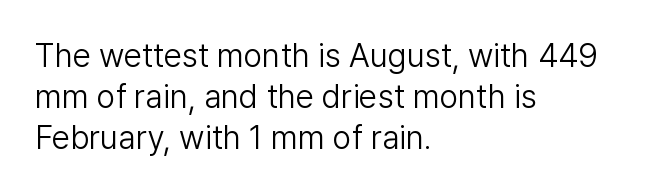
The image shows 33 px light sans-serif type, upright; set left-aligned, normal line spacing (1.25x), normal letter spacing, not underlined; low stroke contrast and a medium x-height.
